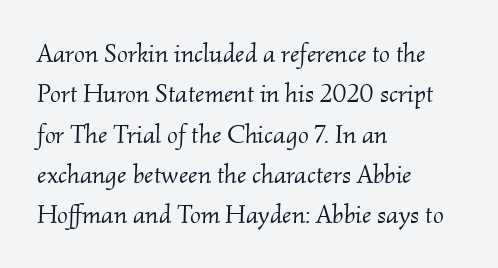
Q: Is the text bold? A: No.
Q: Is the text italic (slanted)? A: Yes, it leans right by about 2 degrees.
Q: Is the text underlined? A: No.
Q: How is the paragraph aligned? A: Left-aligned.
Q: Is the spacing between letters normal or unusually wide? A: Normal.
Q: Is the spacing between lines tight, normal or loose? A: Normal.
